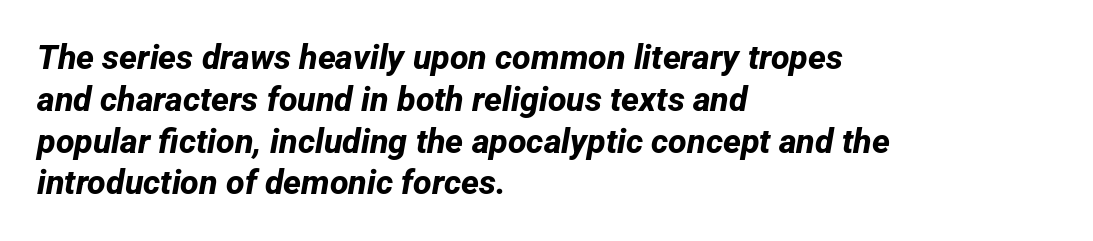
The sample has been set heavy, in full bold. Character widths vary here, with narrow letters taking less room than wide ones. A typesetter would call this zero additional tracking. The glyphs are unaccompanied by any horizontal stroke below them. The text block is weighted toward the left margin, trailing off unevenly rightward. No feet cap the strokes, marking this as sans-serif type.
